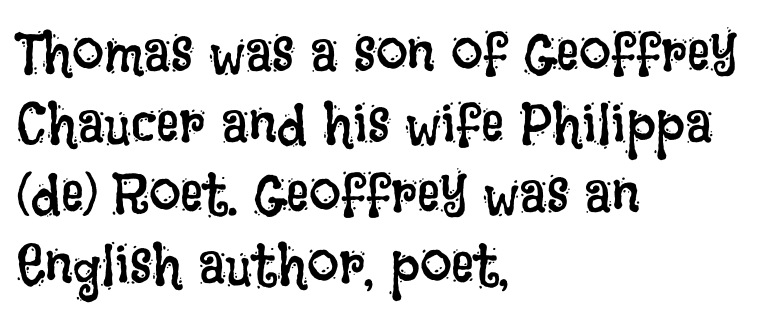
The image shows 57 px regular-weight, condensed type, upright; set left-aligned, line spacing 1.24x, normal letter spacing, not underlined; low stroke contrast and a large x-height.
